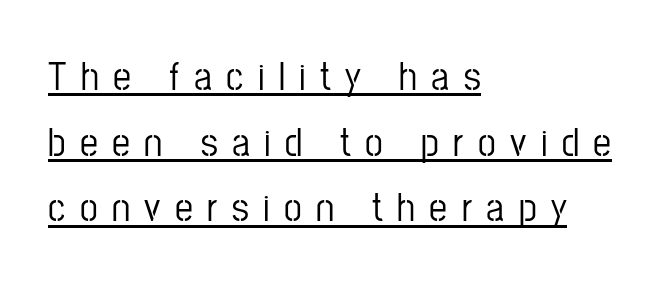
{"serif": "no", "italic": "no", "width": "condensed", "stroke_contrast": "low", "x_height": "medium", "monospaced": "no", "underline": "yes", "align": "left", "line_spacing": "normal", "line_spacing_ratio": 1.64, "letter_spacing": "wide", "letter_spacing_em": 0.36, "glyph_px": 40}
